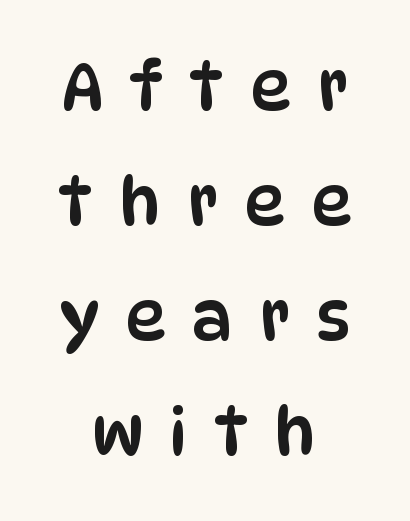
Q: Is the text italic (slanted)? A: No, it is upright.
Q: Is the typeface a serif or a sans-serif typeface? A: Sans-serif.
Q: Is the text underlined? A: No.
Q: How is the paragraph aligned? A: Centered.
Q: Is the spacing between letters normal or unusually wide? A: Unusually wide.
Q: Width (condensed, normal, or wide)? A: Condensed.
Q: Stroke contrast? A: Low.
Q: x-height? A: Large.
Q: Monospaced? A: No.
